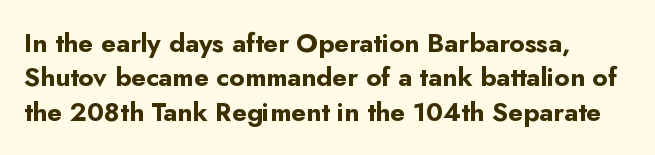
Q: Is the text bold? A: Yes.
Q: Is the text italic (slanted)? A: No, it is upright.
Q: Is the text underlined? A: No.
Q: Is the spacing between letters normal or unusually wide? A: Normal.
Q: Is the spacing between lines tight, normal or loose? A: Normal.
